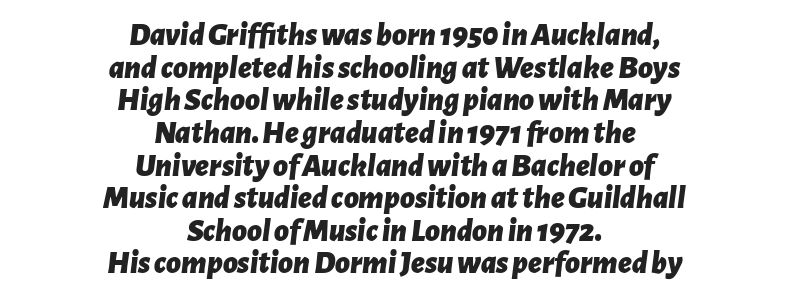
Q: Is the text bold? A: Yes.
Q: Is the text italic (slanted)? A: Yes, it leans right by about 7 degrees.
Q: Is the text underlined? A: No.
Q: How is the paragraph aligned? A: Centered.
Q: Is the spacing between letters normal or unusually wide? A: Normal.
Q: Is the spacing between lines tight, normal or loose? A: Tight.
Q: Width (condensed, normal, or wide)? A: Normal.
Q: Stroke contrast? A: Low.
Q: x-height? A: Medium.
Q: Monospaced? A: No.
